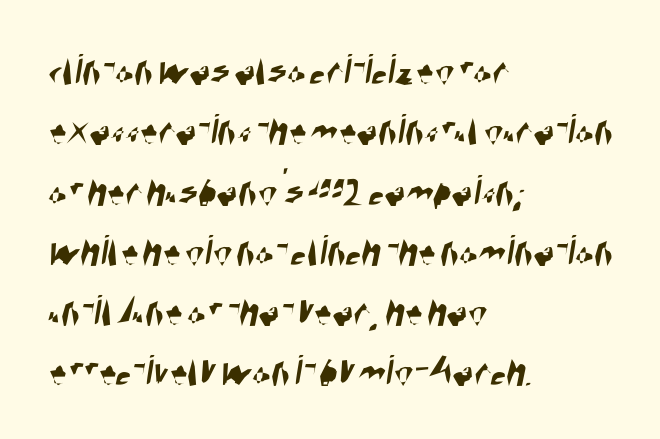
{"serif": "no", "width": "condensed", "stroke_contrast": "high", "x_height": "large", "monospaced": "no", "underline": "no", "align": "left", "line_spacing": "normal", "line_spacing_ratio": 1.37, "letter_spacing": "normal", "letter_spacing_em": 0.0, "glyph_px": 44}
